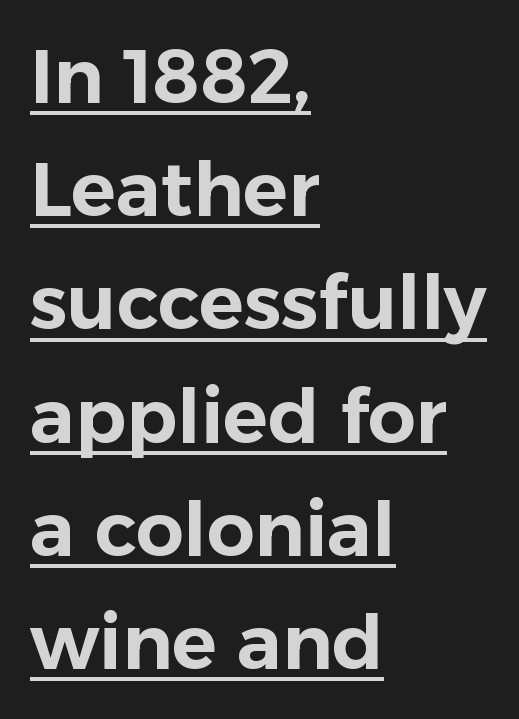
What's the leading like? Ordinary, nothing unusual. Underlined type. The face used here is a sans, in the tradition of grotesques and geometrics. This sample uses an upright cut, with every glyph sitting square on the baseline.
